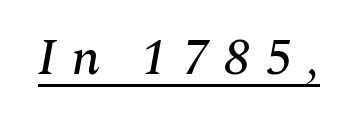
{"serif": "yes", "italic": "yes", "lean": "right", "slant_degrees": 10, "width": "normal", "stroke_contrast": "medium", "x_height": "medium", "monospaced": "no", "underline": "yes", "letter_spacing": "wide", "letter_spacing_em": 0.28, "glyph_px": 52}
